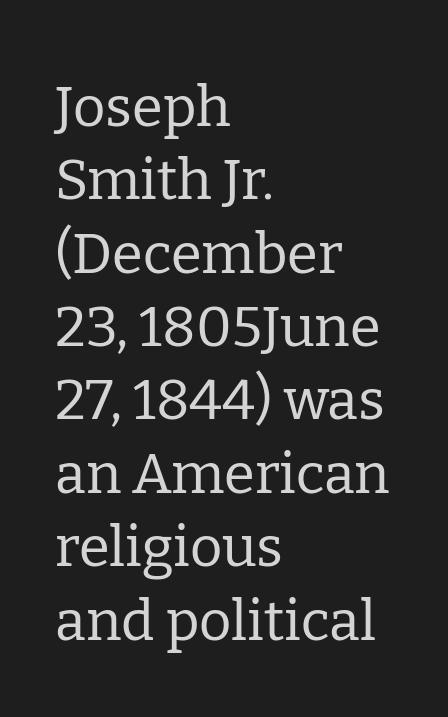
What kind of face is this? One with serifs. The passage shown is typed in a proportional face where columns would drift. The font is comparable to plain body text, perhaps lighter. Line beginnings align vertically; line endings do not. Successive baselines arrive at the customary interval. The area under the type is left untouched.
